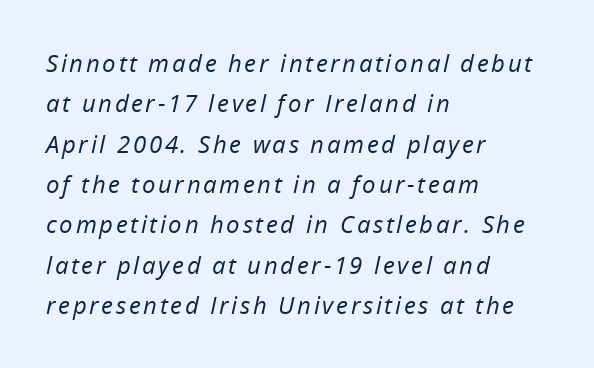
Descender tails drop into unmarked territory. Horizontal bands of white between lines are of average thickness. Yep, that's italic — everything's leaning. The typesetter chose a ragged-right arrangement here. Is this a heavy cut? Hardly; it is regular or lighter.
